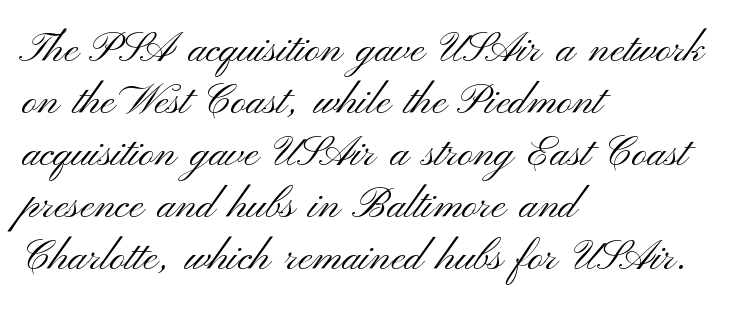
{"serif": "no", "bold": "no", "weight": "light", "width": "wide", "stroke_contrast": "medium", "x_height": "small", "monospaced": "no", "underline": "no", "align": "left", "line_spacing_ratio": 1.24, "letter_spacing": "normal", "letter_spacing_em": 0.0, "glyph_px": 42}
